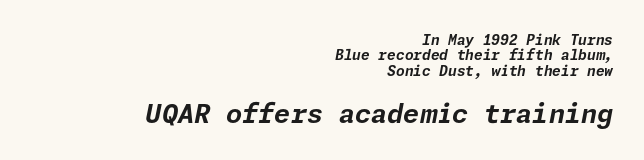
The image shows 26 px bold type, italic (leaning right); set right-aligned, tight line spacing (1.1x), normal letter spacing, not underlined; the second (bottom) block is 1.86x larger.
